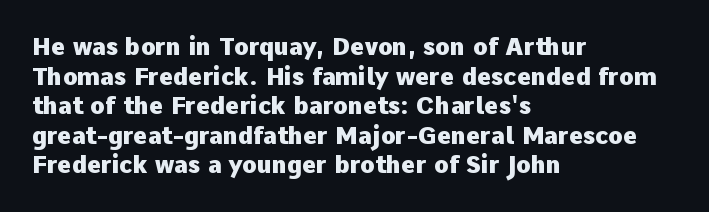
Q: Is the text bold? A: Yes.
Q: Is the text italic (slanted)? A: No, it is upright.
Q: Is the text underlined? A: No.
Q: How is the paragraph aligned? A: Left-aligned.
Q: Is the spacing between letters normal or unusually wide? A: Normal.
